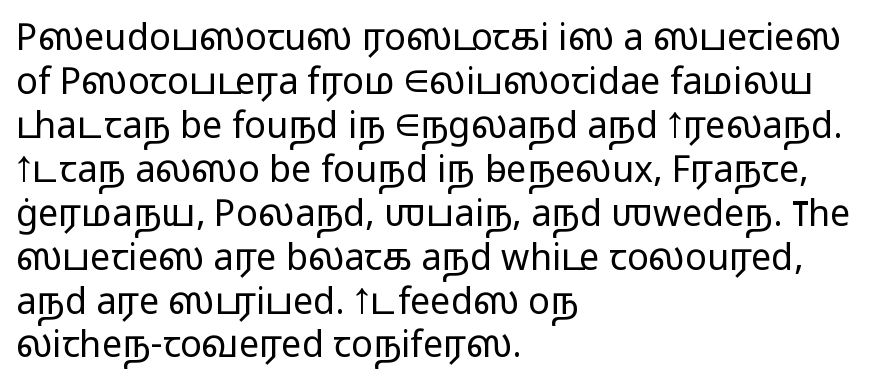
You could not count columns in this text — the font is proportionally spaced. Left-aligned paragraph, ragged on the right. Observe the absence of serifs on each vertical stroke in this sample. Italic: no, the glyphs are upright roman.
